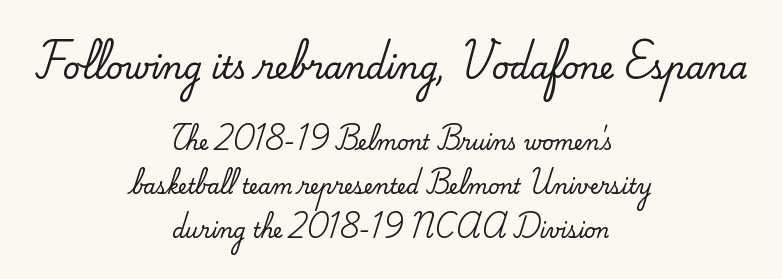
{"serif": "yes", "width": "normal", "stroke_contrast": "medium", "x_height": "small", "monospaced": "no", "underline": "no", "align": "center", "line_spacing": "loose", "line_spacing_ratio": 2.18, "letter_spacing": "normal", "letter_spacing_em": 0.0, "larger_block": "first", "size_ratio": 1.5, "glyph_px": 30}
